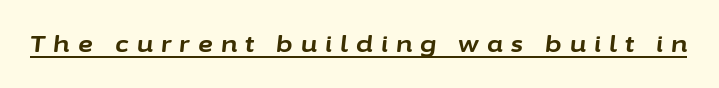
Q: Is the text bold? A: Yes.
Q: Is the text italic (slanted)? A: Yes, it leans right by about 6 degrees.
Q: Is the text underlined? A: Yes.
Q: Is the spacing between letters normal or unusually wide? A: Unusually wide.
